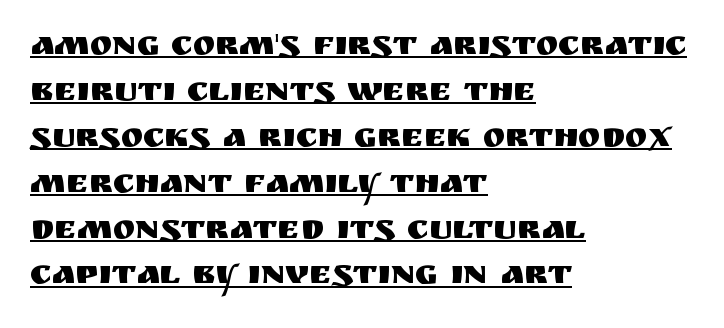
Q: Is the text italic (slanted)? A: No, it is upright.
Q: Is the typeface a serif or a sans-serif typeface? A: Sans-serif.
Q: Is the text underlined? A: Yes.
Q: How is the paragraph aligned? A: Left-aligned.
Q: Is the spacing between letters normal or unusually wide? A: Normal.
Q: Is the spacing between lines tight, normal or loose? A: Normal.
Q: Width (condensed, normal, or wide)? A: Normal.
Q: Stroke contrast? A: Medium.
Q: x-height? A: Large.
Q: Monospaced? A: No.
